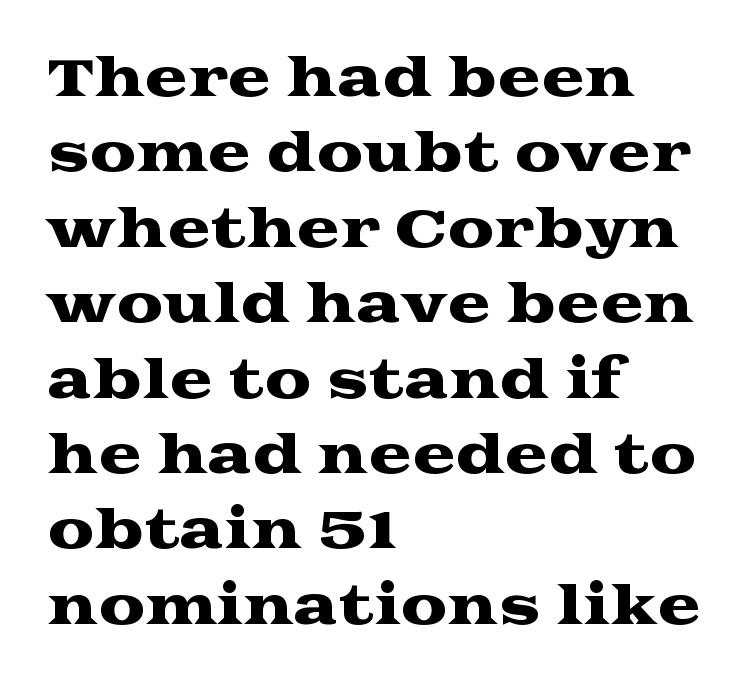
Here the glyphs are tracked normally, forming tight word shapes. The font family rendered here belongs to the serif group. Evenly set lines give the paragraph a standard silhouette. Style check: upright. Line beginnings align vertically; line endings do not.
